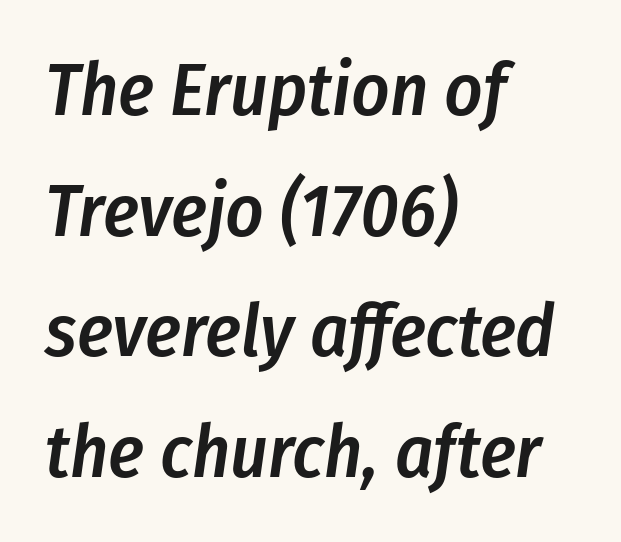
Q: Is the text bold? A: Semi-bold.
Q: Is the text italic (slanted)? A: Yes, it leans right by about 8 degrees.
Q: Is the text underlined? A: No.
Q: How is the paragraph aligned? A: Left-aligned.
Q: Is the spacing between letters normal or unusually wide? A: Normal.
Q: Is the spacing between lines tight, normal or loose? A: Normal.
Q: Width (condensed, normal, or wide)? A: Condensed.
Q: Stroke contrast? A: Low.
Q: x-height? A: Medium.
Q: Monospaced? A: No.
